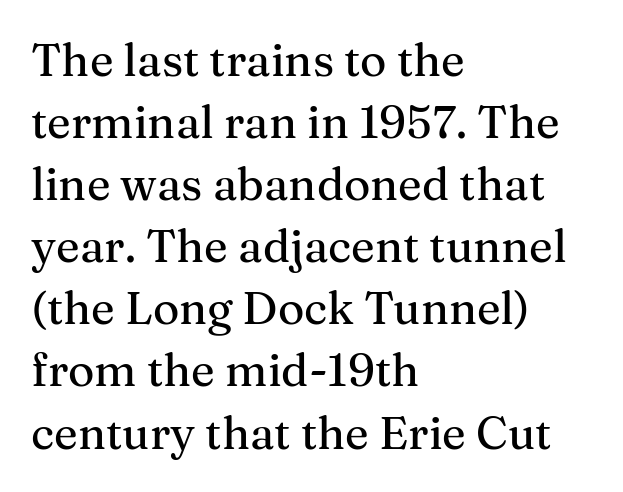
The image shows 45 px serif type, upright; set left-aligned, normal line spacing (1.38x), normal letter spacing, not underlined; medium stroke contrast and a medium x-height.
